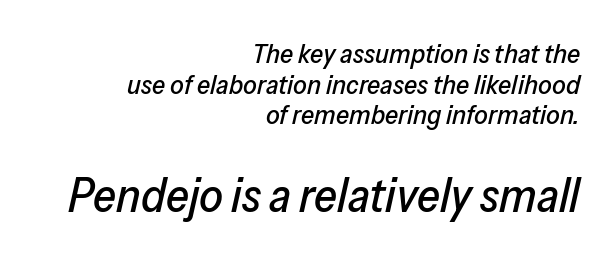
{"italic": "yes", "lean": "right", "slant_degrees": 13, "width": "normal", "stroke_contrast": "low", "x_height": "medium", "monospaced": "no", "underline": "no", "align": "right", "line_spacing": "tight", "line_spacing_ratio": 1.13, "letter_spacing": "normal", "letter_spacing_em": 0.0, "larger_block": "second", "size_ratio": 1.74, "glyph_px": 47}
